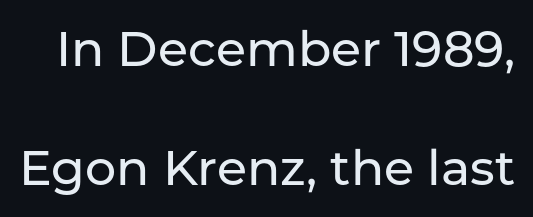
{"serif": "no", "italic": "no", "width": "normal", "stroke_contrast": "low", "x_height": "medium", "monospaced": "no", "underline": "no", "line_spacing": "loose", "line_spacing_ratio": 2.43, "letter_spacing": "normal", "letter_spacing_em": 0.0, "glyph_px": 49}
